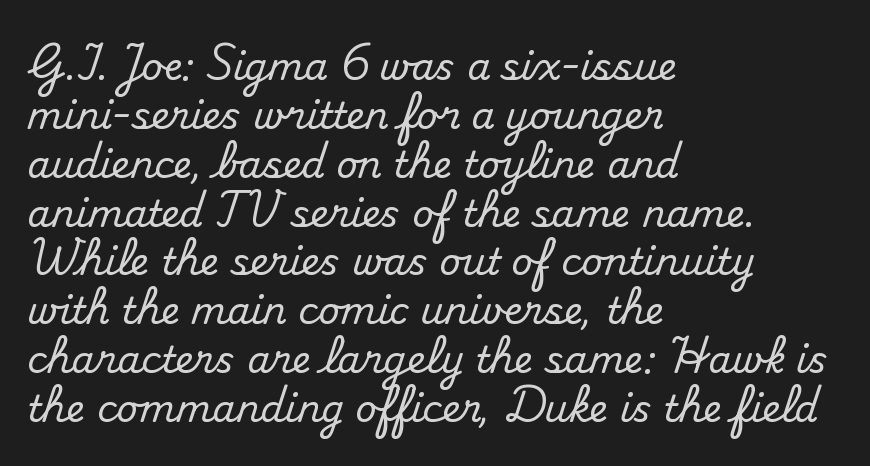
{"serif": "yes", "width": "normal", "stroke_contrast": "medium", "x_height": "small", "monospaced": "no", "underline": "no", "align": "left", "line_spacing": "normal", "line_spacing_ratio": 1.32, "letter_spacing": "normal", "letter_spacing_em": 0.0, "glyph_px": 37}
